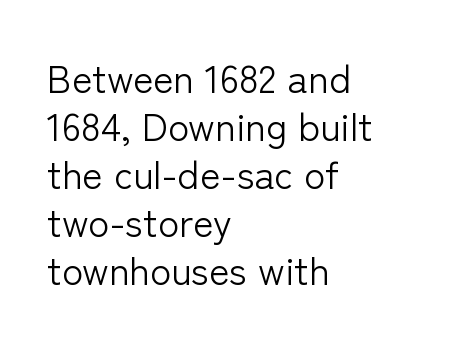
No italicization has been applied; the sample stays upright. Spacing verdict: proportional, widths tailored to each character. The type is set solid horizontally, with unmodified tracking. The passage shown is typeset with a sans-serif family. Compared with a centered layout, this one pins lines to the left instead. Quick note: underline off.
